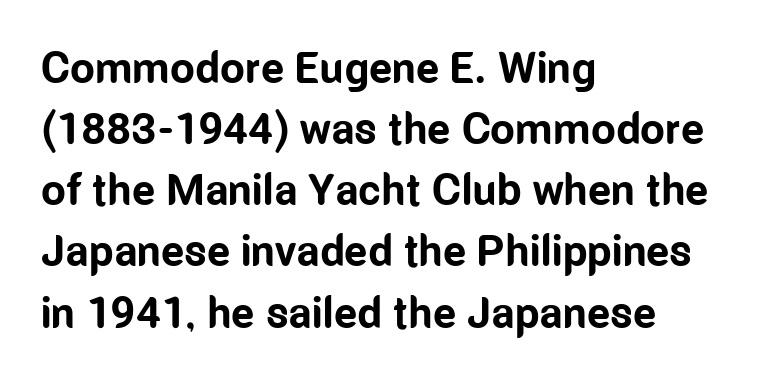
Set as a true bold cut, around the 700 mark. The leading is moderate, giving the passage an even texture. The characters display no serif detailing; their extremities are plain. The tracking reads as untouched default to a designer's eye. Note the varied advance widths — an 'i' is clearly narrower than an 'm'.
